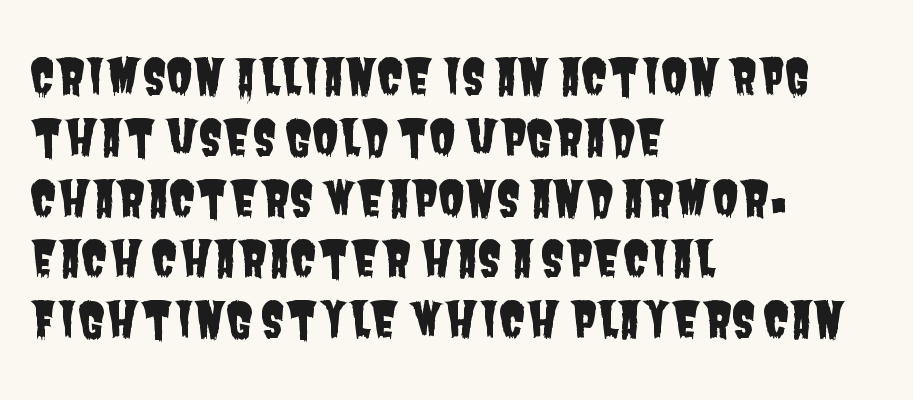
Teacher's note: observe the even left margin — that is flush-left alignment. Character widths vary here, with narrow letters taking less room than wide ones. Is this a sans? Yes — the strokes have no serifs. Quick note: underline off.
